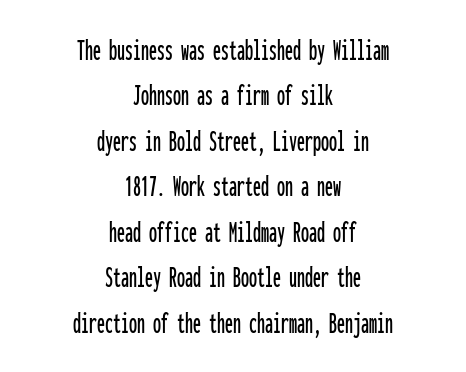
The image shows 32 px condensed sans-serif type, upright, monospaced; set centered, normal line spacing (1.42x), normal letter spacing, not underlined; low stroke contrast and a medium x-height.
